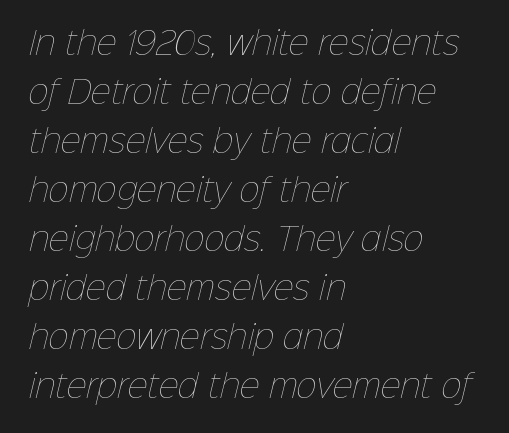
The image shows 31 px thin type; set left-aligned, normal line spacing (1.58x), normal letter spacing, not underlined; low stroke contrast and a medium x-height.
